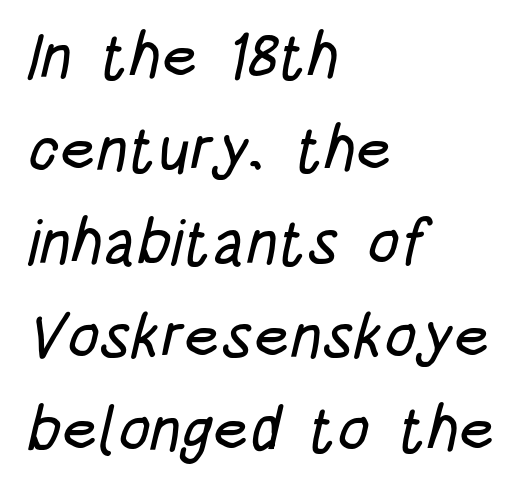
The image shows 63 px condensed sans-serif type; set left-aligned, normal line spacing (1.48x), normal letter spacing, not underlined; low stroke contrast and a large x-height.
